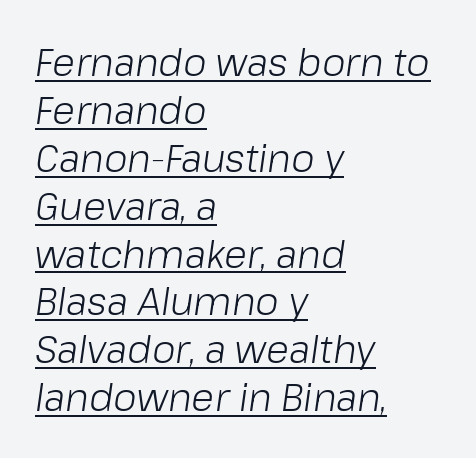
The font sits on the lighter half of the weight spectrum, regular included. The face used here is proportionally spaced, like ordinary book or web type. Layout note: lines flush left. The typesetter has applied underlining to the passage shown. The space between consecutive lines is moderate.
